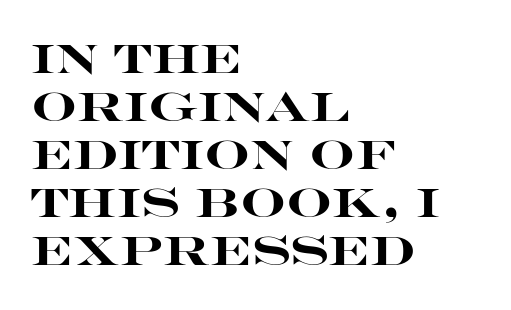
{"italic": "no", "bold": "yes", "weight": "heavy", "width": "wide", "stroke_contrast": "high", "x_height": "large", "monospaced": "no", "underline": "no", "align": "left", "line_spacing_ratio": 1.2, "letter_spacing": "normal", "letter_spacing_em": 0.0, "glyph_px": 40}
